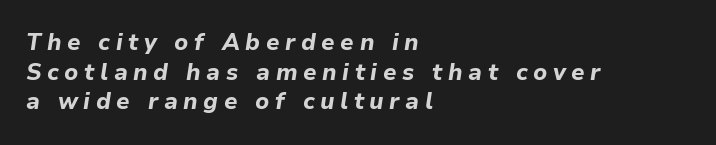
The image shows 23 px bold type, italic (leaning right); set left-aligned, normal line spacing (1.29x), unusually wide letter spacing (+0.24 em), not underlined.
